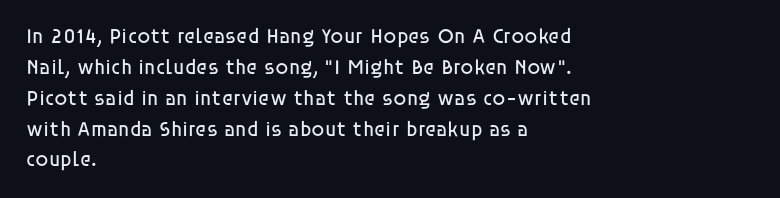
If you drew a line through each stem, it would be perfectly vertical. Leftover space on each line is placed entirely after the last word. The vertical gap from one line to the next is medium. The specimen omits any rule beneath the text block's lines.
